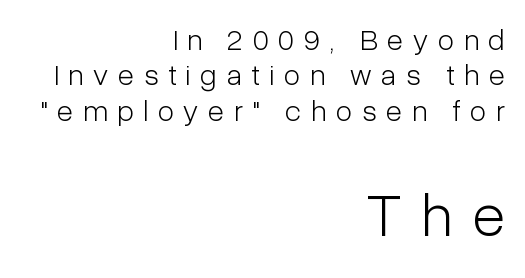
The image shows 61 px light, condensed sans-serif type, upright; set right-aligned, line spacing 1.18x, unusually wide letter spacing (+0.32 em), not underlined; the second (bottom) block is 2.03x larger; low stroke contrast and a medium x-height.
